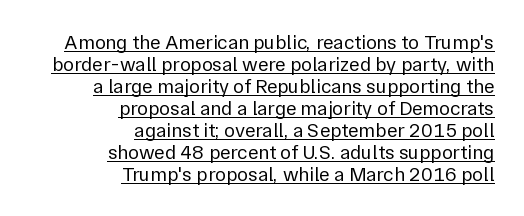
{"italic": "no", "bold": "no", "underline": "yes", "align": "right", "line_spacing": "tight", "line_spacing_ratio": 1.1, "letter_spacing": "normal", "letter_spacing_em": 0.0, "glyph_px": 20}
